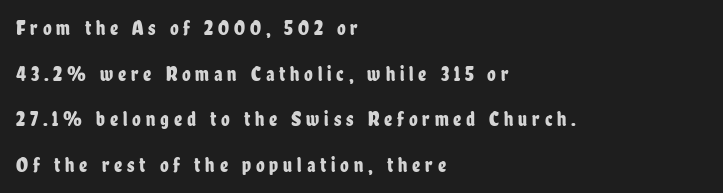
{"italic": "no", "underline": "no", "align": "left", "line_spacing": "loose", "line_spacing_ratio": 2.28, "letter_spacing": "wide", "letter_spacing_em": 0.24, "glyph_px": 20}
